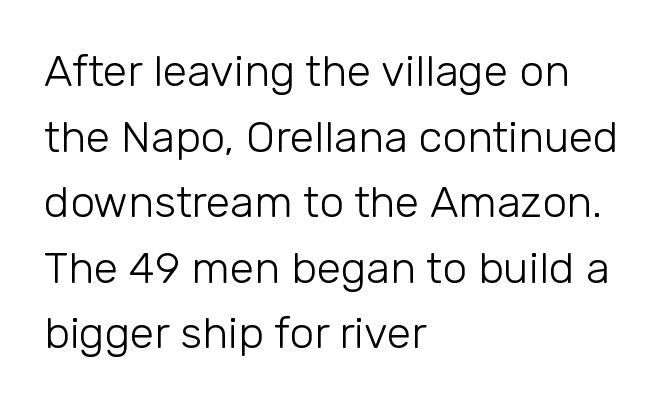
{"serif": "no", "italic": "no", "bold": "no", "weight": "light", "width": "normal", "stroke_contrast": "low", "x_height": "medium", "monospaced": "no", "underline": "no", "align": "left", "line_spacing": "normal", "line_spacing_ratio": 1.49, "letter_spacing": "normal", "letter_spacing_em": 0.0, "glyph_px": 44}
